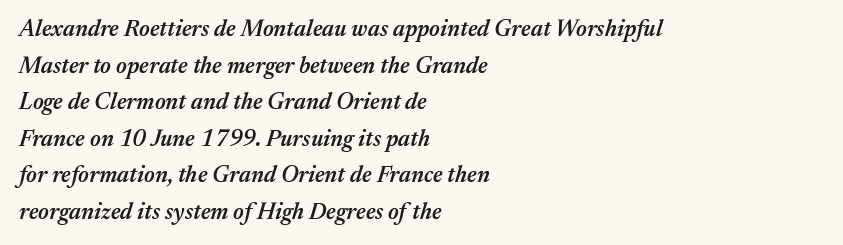
Compared with ordinary roman type, these characters are visibly tilted. Reading down the block, your eye returns to a fixed left position each line. The passage shown stacks its lines at a standard gap. The gap between lines stays unmarked. In terms of weight, the rendering is demibold, just under bold. Tracking here is standard; glyphs follow each other at the usual distance.
